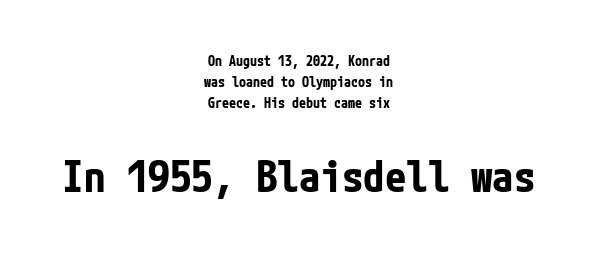
Q: Is the text bold? A: Yes.
Q: Is the text italic (slanted)? A: No, it is upright.
Q: Is the typeface a serif or a sans-serif typeface? A: Sans-serif.
Q: Is the text underlined? A: No.
Q: How is the paragraph aligned? A: Centered.
Q: Is the spacing between letters normal or unusually wide? A: Normal.
Q: Is the spacing between lines tight, normal or loose? A: Normal.
Q: Which block of text is set in a larger size, the first (top) or the second (bottom)? A: The second (bottom) one.
Q: Width (condensed, normal, or wide)? A: Condensed.
Q: Stroke contrast? A: Low.
Q: x-height? A: Medium.
